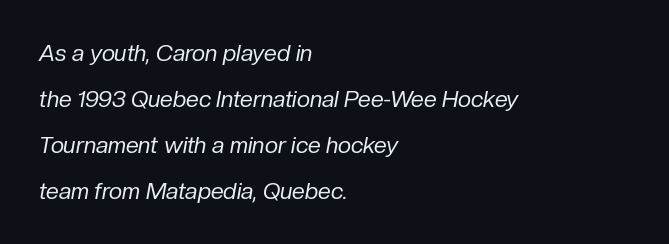
No extra ink here — the face is not bold. The specimen omits any rule beneath the text block's lines. The font's italic variant was chosen for this text. The ragged edge is on the right, which tells us the setting is flush left. This block would shrink considerably if given ordinary leading; it's expanded now.
